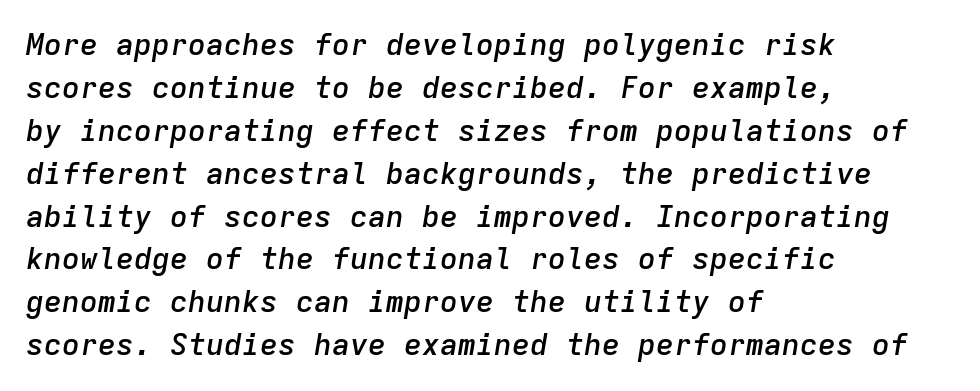
{"italic": "yes", "lean": "right", "slant_degrees": 9, "bold": "semi", "weight": "semibold", "width": "normal", "stroke_contrast": "low", "x_height": "medium", "monospaced": "yes", "underline": "no", "align": "left", "line_spacing": "normal", "line_spacing_ratio": 1.43, "letter_spacing": "normal", "letter_spacing_em": 0.0, "glyph_px": 30}
